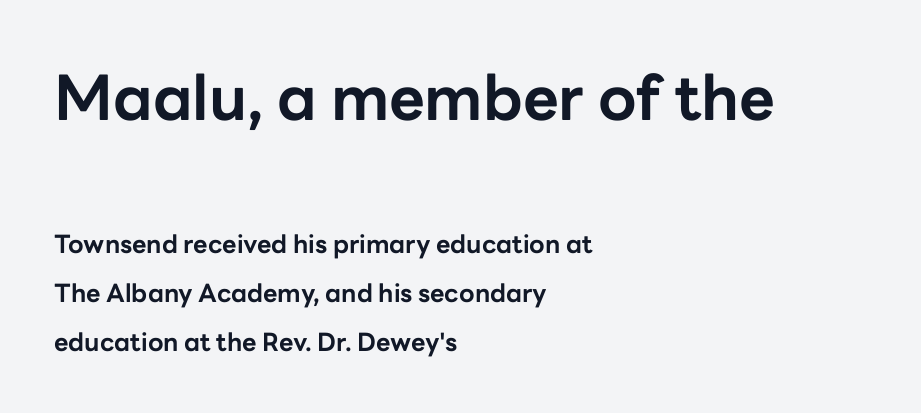
Q: Is the text bold? A: Yes.
Q: Is the text italic (slanted)? A: No, it is upright.
Q: Is the typeface a serif or a sans-serif typeface? A: Sans-serif.
Q: Is the text underlined? A: No.
Q: How is the paragraph aligned? A: Left-aligned.
Q: Is the spacing between letters normal or unusually wide? A: Normal.
Q: Is the spacing between lines tight, normal or loose? A: Loose.
Q: Which block of text is set in a larger size, the first (top) or the second (bottom)? A: The first (top) one.
Q: Width (condensed, normal, or wide)? A: Normal.
Q: Stroke contrast? A: Low.
Q: x-height? A: Medium.
Q: Monospaced? A: No.
